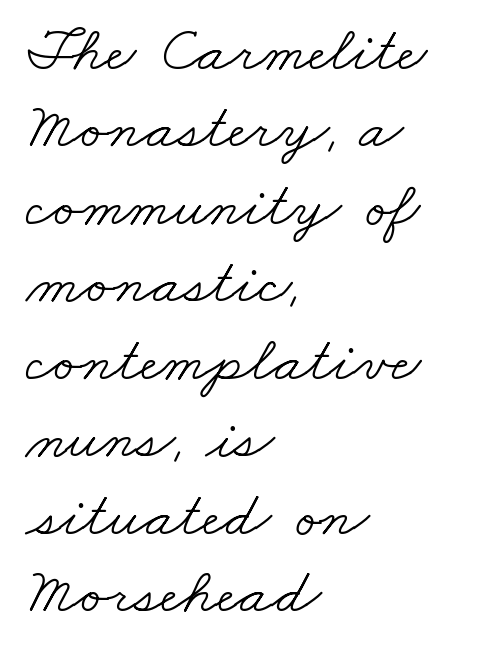
Q: Is the text bold? A: No.
Q: Is the typeface a serif or a sans-serif typeface? A: Serif.
Q: Is the text underlined? A: No.
Q: How is the paragraph aligned? A: Left-aligned.
Q: Is the spacing between letters normal or unusually wide? A: Normal.
Q: Width (condensed, normal, or wide)? A: Wide.
Q: Stroke contrast? A: Low.
Q: x-height? A: Small.
Q: Monospaced? A: No.
